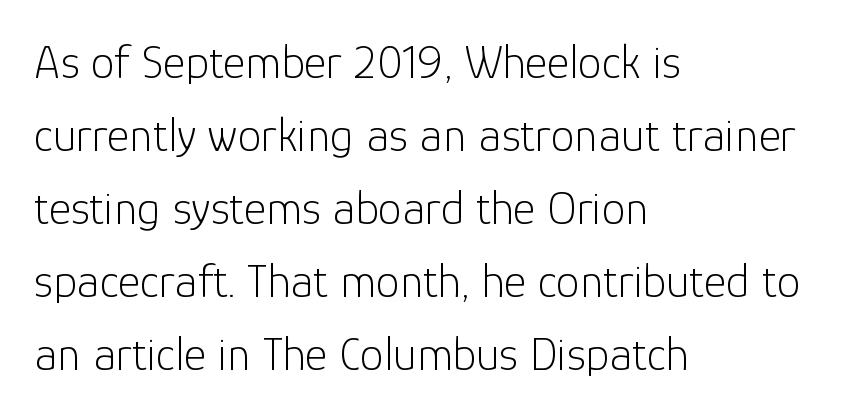
The image shows 48 px light sans-serif type, upright; set left-aligned, normal line spacing (1.52x), normal letter spacing, not underlined; low stroke contrast and a medium x-height.
